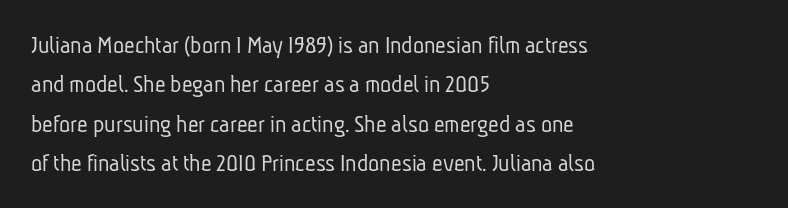
Q: Is the text bold? A: No.
Q: Is the text underlined? A: No.
Q: How is the paragraph aligned? A: Left-aligned.
Q: Is the spacing between letters normal or unusually wide? A: Normal.
Q: Is the spacing between lines tight, normal or loose? A: Normal.
